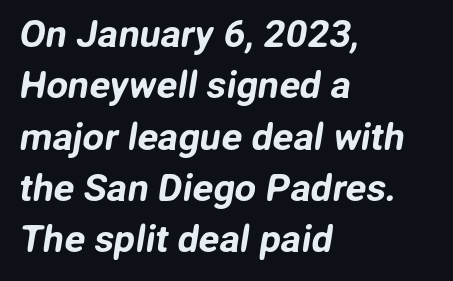
Q: Is the typeface a serif or a sans-serif typeface? A: Sans-serif.
Q: Is the text underlined? A: No.
Q: How is the paragraph aligned? A: Left-aligned.
Q: Is the spacing between letters normal or unusually wide? A: Normal.
Q: Is the spacing between lines tight, normal or loose? A: Normal.
Q: Width (condensed, normal, or wide)? A: Normal.
Q: Stroke contrast? A: Low.
Q: x-height? A: Medium.
Q: Monospaced? A: No.
